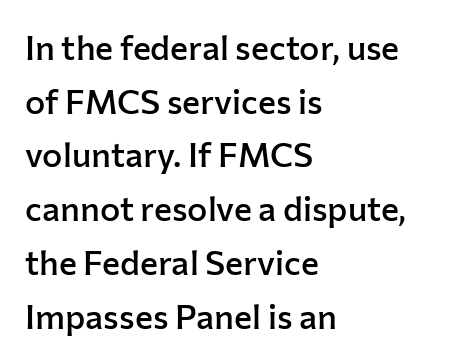
The image shows 34 px semibold sans-serif type, upright; set left-aligned, normal line spacing (1.58x), normal letter spacing, not underlined; low stroke contrast and a medium x-height.
